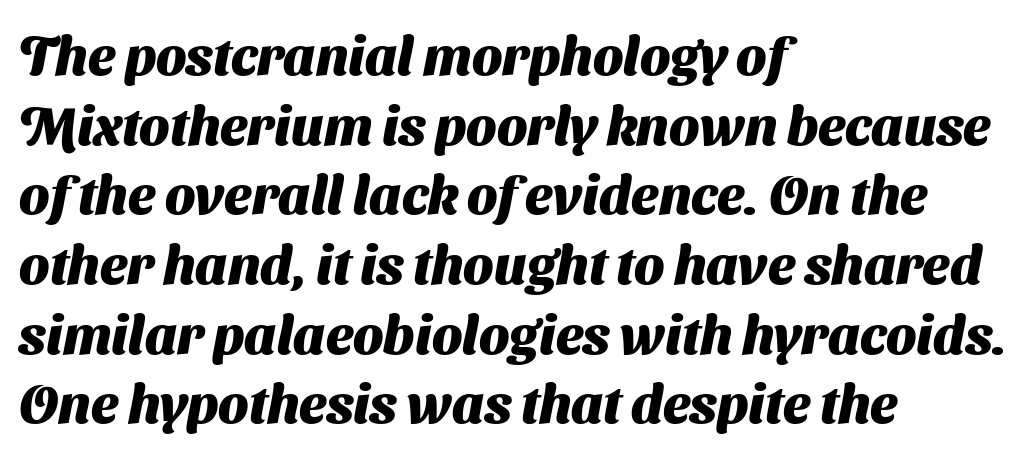
Leading matches the norm, producing a regular column. Summary of weight: heavy, a full bold. Check under the words: just untouched page. The passage shown is typeset with a sans-serif family.
